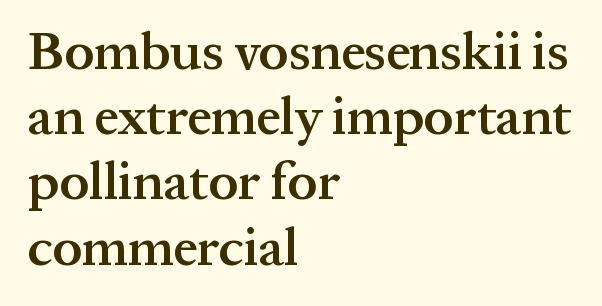
Does the copy run flush right? No — it runs flush left. Default kerning and tracking; the words read as compact shapes. The face used here is seriffed, in the tradition of book romans. This is roman type, the default non-slanted kind. Strokes here are thickened, but only to semibold level.
